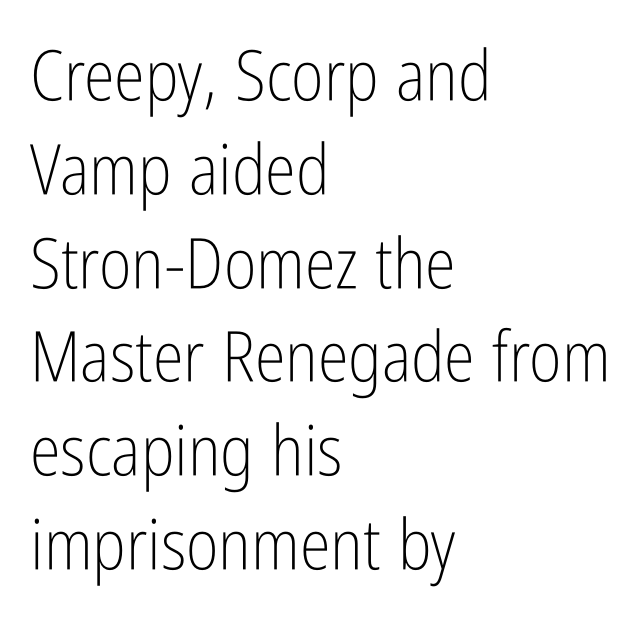
Q: Is the text bold? A: No.
Q: Is the text italic (slanted)? A: No, it is upright.
Q: Is the typeface a serif or a sans-serif typeface? A: Sans-serif.
Q: Is the text underlined? A: No.
Q: How is the paragraph aligned? A: Left-aligned.
Q: Is the spacing between letters normal or unusually wide? A: Normal.
Q: Is the spacing between lines tight, normal or loose? A: Normal.
Q: Width (condensed, normal, or wide)? A: Condensed.
Q: Stroke contrast? A: Low.
Q: x-height? A: Medium.
Q: Monospaced? A: No.
